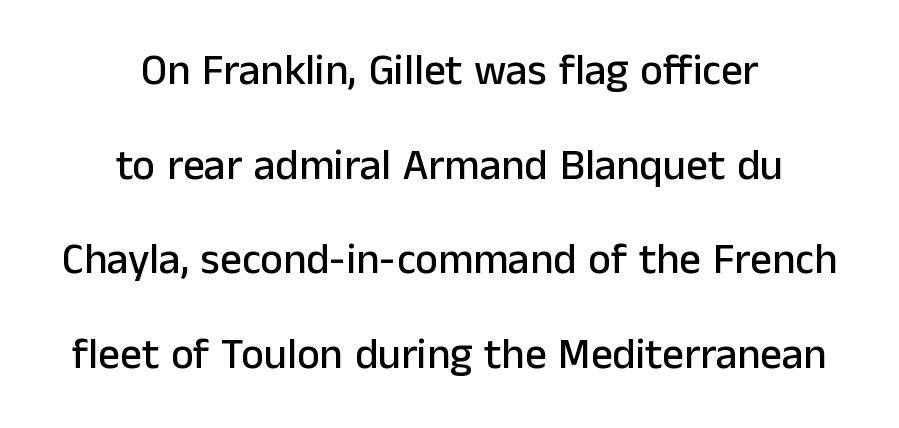
Q: Is the text italic (slanted)? A: No, it is upright.
Q: Is the typeface a serif or a sans-serif typeface? A: Sans-serif.
Q: Is the text underlined? A: No.
Q: How is the paragraph aligned? A: Centered.
Q: Is the spacing between letters normal or unusually wide? A: Normal.
Q: Is the spacing between lines tight, normal or loose? A: Loose.
Q: Width (condensed, normal, or wide)? A: Normal.
Q: Stroke contrast? A: Low.
Q: x-height? A: Medium.
Q: Monospaced? A: No.
